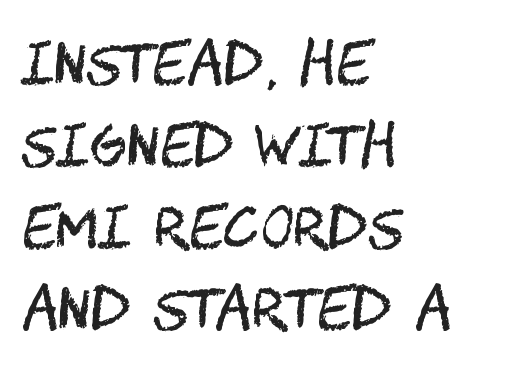
{"serif": "no", "italic": "no", "bold": "no", "weight": "regular", "width": "condensed", "stroke_contrast": "medium", "x_height": "large", "underline": "no", "align": "left", "line_spacing": "normal", "line_spacing_ratio": 1.46, "letter_spacing": "normal", "letter_spacing_em": 0.0, "glyph_px": 56}
